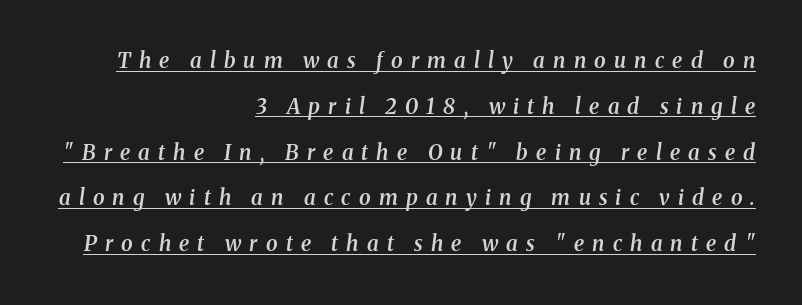
The image shows 21 px text type, italic (leaning right); set right-aligned, loose line spacing (2.18x), unusually wide letter spacing (+0.39 em), underlined.
